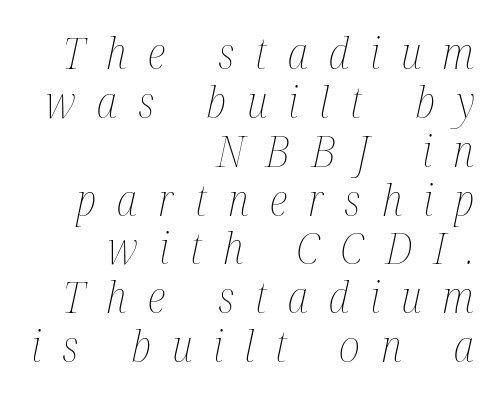
{"italic": "yes", "lean": "right", "slant_degrees": 12, "bold": "no", "weight": "thin", "width": "condensed", "stroke_contrast": "medium", "x_height": "medium", "monospaced": "no", "underline": "no", "align": "right", "line_spacing": "tight", "line_spacing_ratio": 1.11, "letter_spacing": "wide", "letter_spacing_em": 0.48, "glyph_px": 44}
